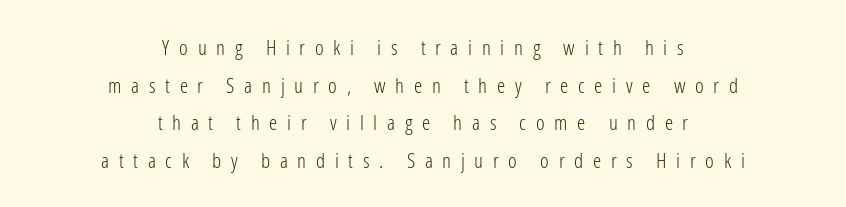
Every character sits straight up, as roman type does. Look at the tracking — it's clearly loosened, letters drifting apart. The face looks like a standard text weight, possibly lighter. Neither beginnings nor endings align; midpoints do. Lines of text with bare space underneath.
